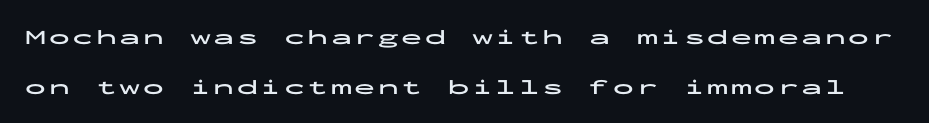
Successive baselines arrive slowly, with a big drop between each. What weight is shown? A full bold with thick strokes. A clean baseline with only descenders dipping below it. When letters stand straight like this, we call the style roman or upright.
